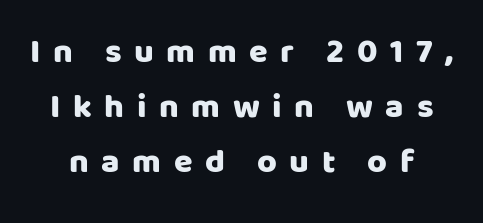
The image shows 34 px sans-serif type, upright; set normal line spacing (1.62x), unusually wide letter spacing (+0.37 em), not underlined; low stroke contrast and a large x-height.
